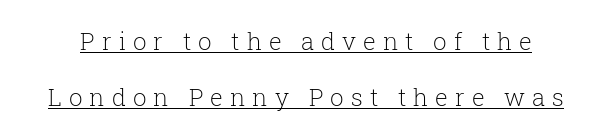
The image shows 24 px text type, upright; set loose line spacing (2.35x), unusually wide letter spacing (+0.29 em), underlined.
